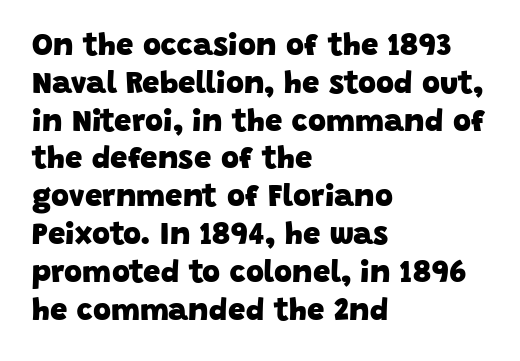
Each letter keeps its own natural width here, so spacing adapts to shape. These lines keep a tight, regular rhythm from letter to letter. Each row of text sits above clean, open space. Look at the bottom of the vertical strokes: they stop flat, with no serifs.
